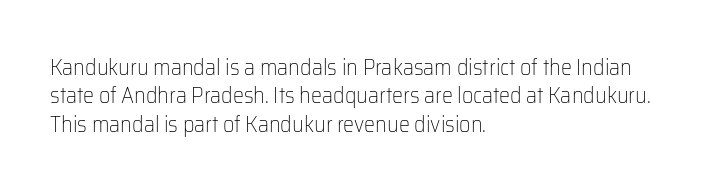
The image shows 22 px text type, upright; set left-aligned, normal line spacing (1.29x), normal letter spacing, not underlined.
